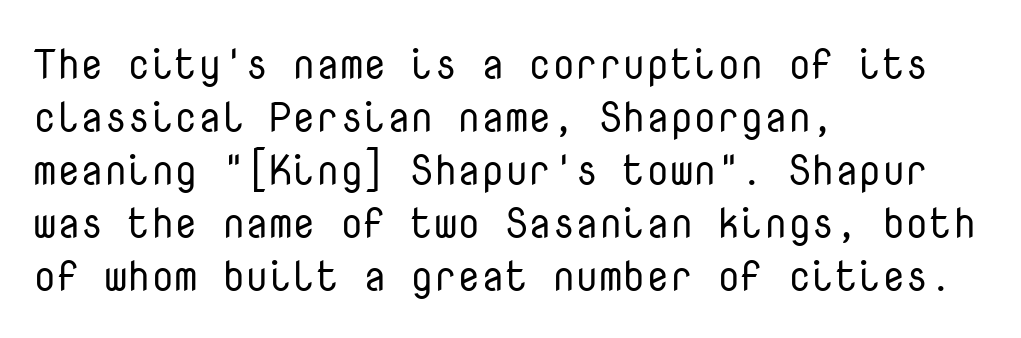
{"serif": "no", "italic": "no", "bold": "no", "weight": "regular", "width": "normal", "stroke_contrast": "low", "x_height": "medium", "monospaced": "yes", "underline": "no", "align": "left", "line_spacing": "normal", "line_spacing_ratio": 1.26, "letter_spacing": "normal", "letter_spacing_em": 0.0, "glyph_px": 42}
